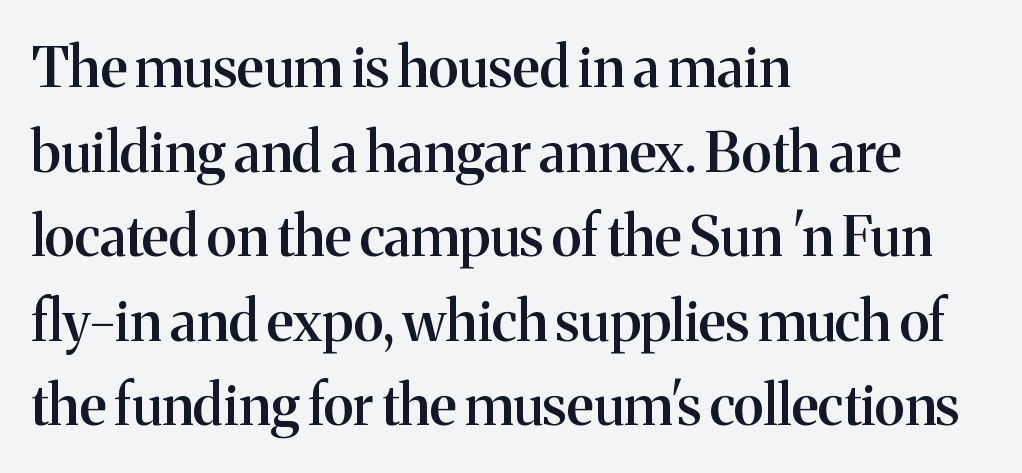
The image shows 56 px semibold serif type, upright; set left-aligned, normal line spacing (1.51x), normal letter spacing, not underlined; medium stroke contrast and a medium x-height.
